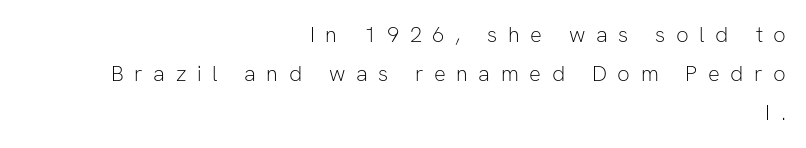
Each line ends at the same right margin while the left side varies. Stems here are at most as thick as an everyday book face. Ordinary non-slanted type is in use. A bare baseline throughout the passage. The face used here is rendered with a markedly widened letterfit.
